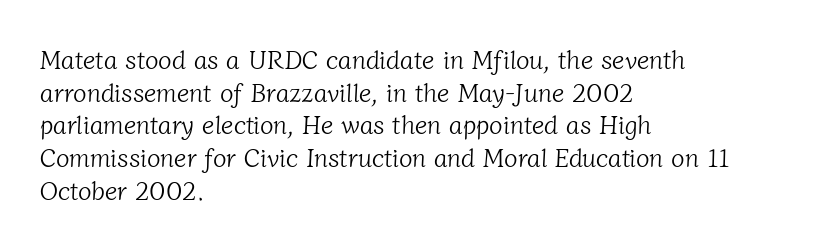
The image shows 25 px text type; set left-aligned, normal line spacing (1.31x), normal letter spacing, not underlined.
